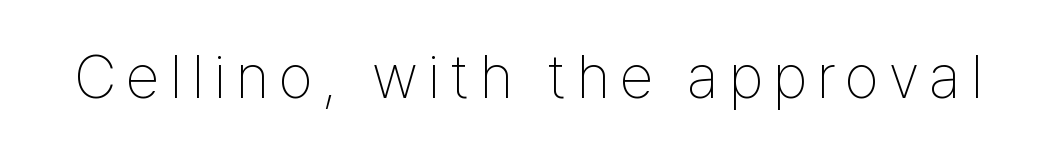
Q: Is the text bold? A: No.
Q: Is the text italic (slanted)? A: No, it is upright.
Q: Is the typeface a serif or a sans-serif typeface? A: Sans-serif.
Q: Is the text underlined? A: No.
Q: Width (condensed, normal, or wide)? A: Condensed.
Q: Stroke contrast? A: Low.
Q: x-height? A: Medium.
Q: Monospaced? A: No.
